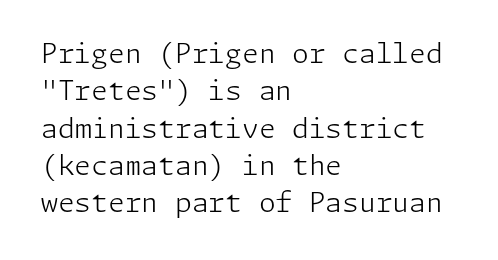
Interline gaps are of average width in this sample. Inter-character spacing is left at the font's built-in metrics. If you drew a line through each stem, it would be perfectly vertical. Words float on clear page, feet unadorned. Each line starts at the same left margin while the right side varies.
